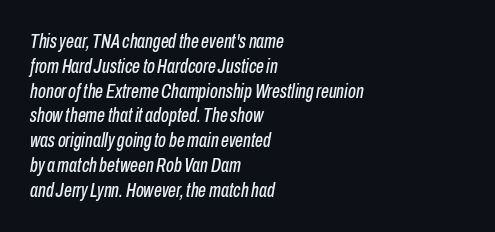
{"italic": "yes", "lean": "right", "slant_degrees": 10, "underline": "no", "align": "left", "line_spacing_ratio": 1.24, "letter_spacing": "normal", "letter_spacing_em": 0.0, "glyph_px": 20}
